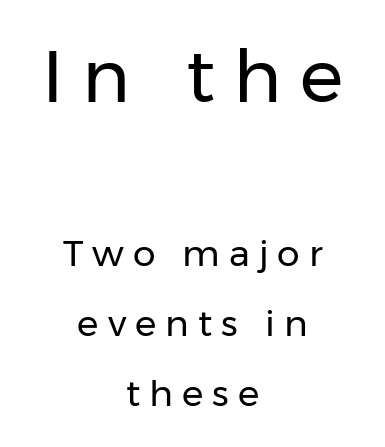
Q: Is the text bold? A: No.
Q: Is the text italic (slanted)? A: No, it is upright.
Q: Is the typeface a serif or a sans-serif typeface? A: Sans-serif.
Q: Is the text underlined? A: No.
Q: How is the paragraph aligned? A: Centered.
Q: Is the spacing between letters normal or unusually wide? A: Unusually wide.
Q: Is the spacing between lines tight, normal or loose? A: Loose.
Q: Which block of text is set in a larger size, the first (top) or the second (bottom)? A: The first (top) one.
Q: Width (condensed, normal, or wide)? A: Normal.
Q: Stroke contrast? A: Low.
Q: x-height? A: Medium.
Q: Monospaced? A: No.
